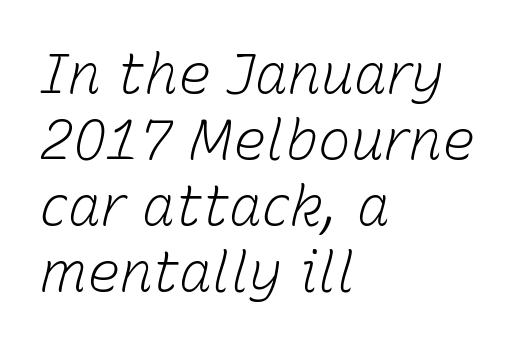
{"italic": "yes", "lean": "right", "slant_degrees": 15, "bold": "no", "weight": "light", "width": "normal", "stroke_contrast": "low", "x_height": "medium", "monospaced": "no", "underline": "no", "align": "left", "line_spacing_ratio": 1.2, "letter_spacing": "normal", "letter_spacing_em": 0.0, "glyph_px": 55}
